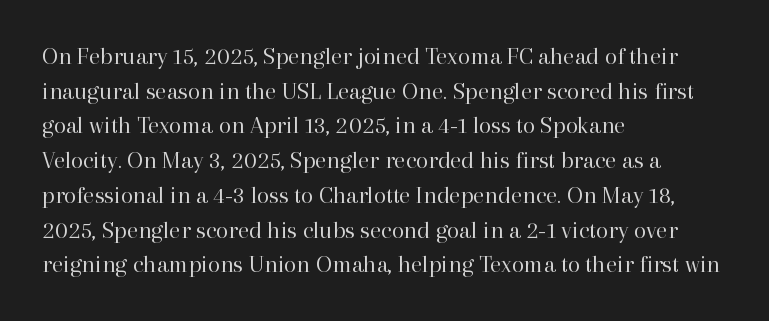
Q: Is the text bold? A: No.
Q: Is the text italic (slanted)? A: No, it is upright.
Q: Is the text underlined? A: No.
Q: How is the paragraph aligned? A: Left-aligned.
Q: Is the spacing between letters normal or unusually wide? A: Normal.
Q: Is the spacing between lines tight, normal or loose? A: Normal.
